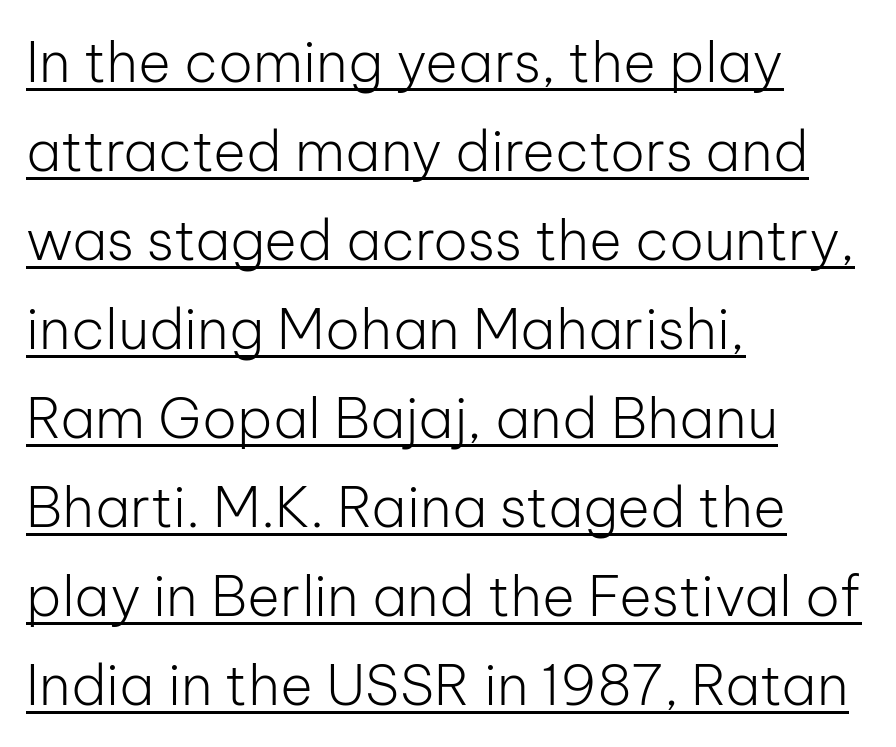
{"serif": "no", "italic": "no", "bold": "no", "weight": "light", "width": "normal", "stroke_contrast": "low", "x_height": "medium", "monospaced": "no", "underline": "yes", "align": "left", "line_spacing": "normal", "line_spacing_ratio": 1.59, "letter_spacing": "normal", "letter_spacing_em": 0.0, "glyph_px": 56}
